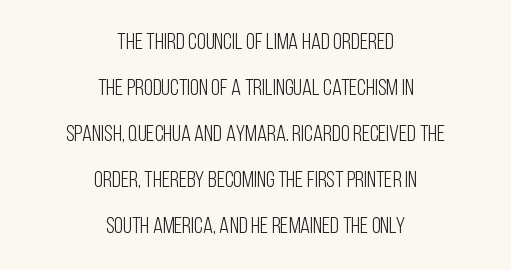
Q: Is the text bold? A: No.
Q: Is the text italic (slanted)? A: No, it is upright.
Q: Is the text underlined? A: No.
Q: How is the paragraph aligned? A: Centered.
Q: Is the spacing between letters normal or unusually wide? A: Normal.
Q: Is the spacing between lines tight, normal or loose? A: Loose.
